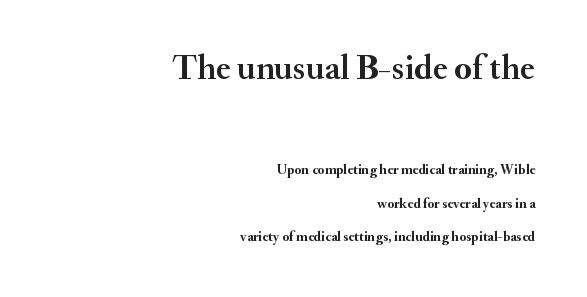
{"serif": "yes", "italic": "no", "bold": "yes", "weight": "semibold", "width": "normal", "stroke_contrast": "medium", "x_height": "small", "monospaced": "no", "underline": "no", "align": "right", "line_spacing": "loose", "line_spacing_ratio": 2.38, "letter_spacing": "normal", "letter_spacing_em": 0.0, "larger_block": "first", "size_ratio": 2.5, "glyph_px": 35}
